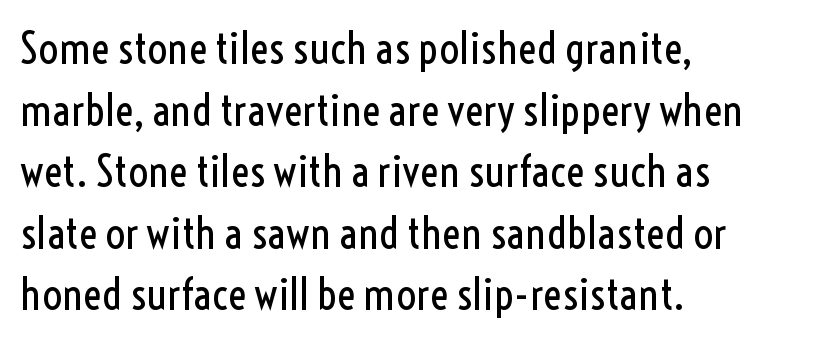
Q: Is the text bold? A: No.
Q: Is the text italic (slanted)? A: No, it is upright.
Q: Is the typeface a serif or a sans-serif typeface? A: Sans-serif.
Q: Is the text underlined? A: No.
Q: How is the paragraph aligned? A: Left-aligned.
Q: Is the spacing between letters normal or unusually wide? A: Normal.
Q: Is the spacing between lines tight, normal or loose? A: Normal.
Q: Width (condensed, normal, or wide)? A: Condensed.
Q: x-height? A: Medium.
Q: Monospaced? A: No.
